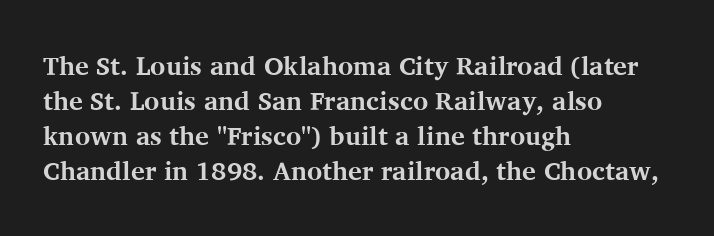
{"italic": "no", "bold": "yes", "underline": "no", "align": "left", "line_spacing": "normal", "line_spacing_ratio": 1.35, "letter_spacing": "normal", "letter_spacing_em": 0.0, "glyph_px": 26}
